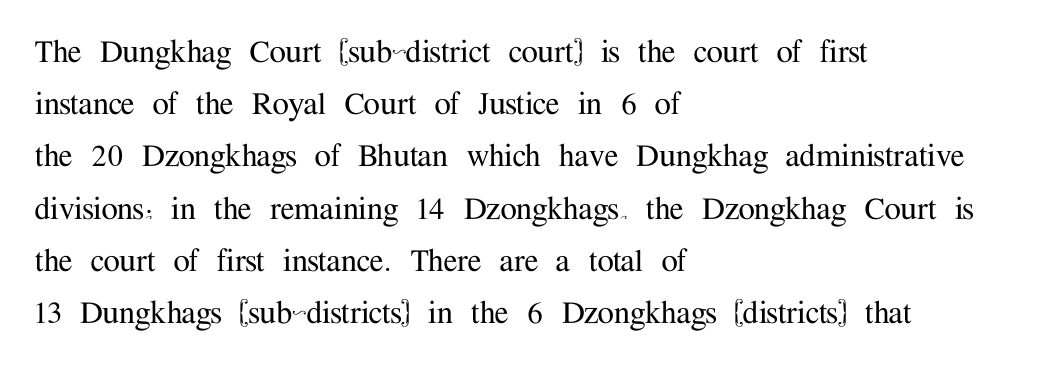
The image shows 37 px serif type, upright; set left-aligned, normal line spacing (1.41x), normal letter spacing, not underlined; medium stroke contrast and a medium x-height.
